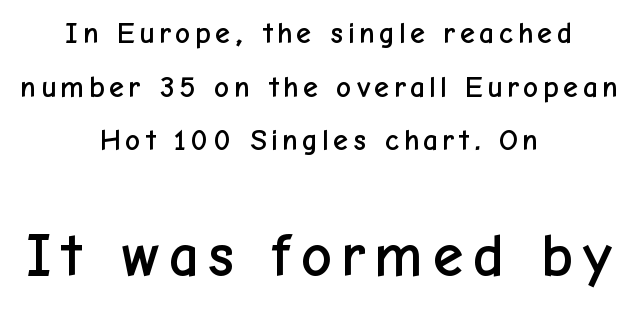
The image shows 61 px sans-serif type, upright; set centered, line spacing 1.79x, not underlined; the second (bottom) block is 2.03x larger; low stroke contrast and a medium x-height.
